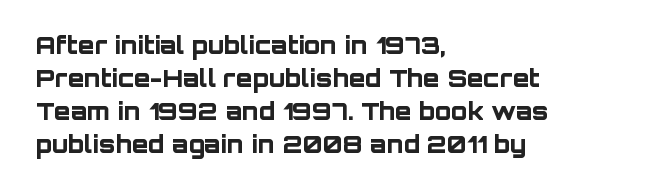
{"italic": "no", "bold": "yes", "underline": "no", "align": "left", "line_spacing": "normal", "line_spacing_ratio": 1.38, "letter_spacing": "normal", "letter_spacing_em": 0.0, "glyph_px": 24}
